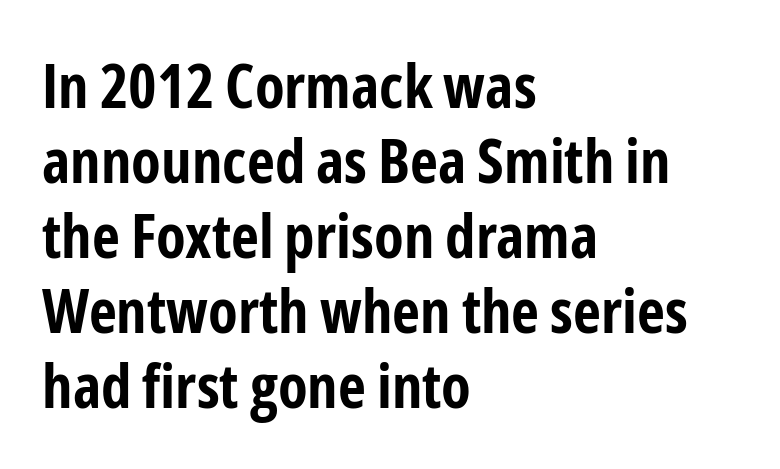
The glyphs have the mass of a bold cut. Underlining? Definitely not there. Nothing unusual about the tracking: characters are spaced as the font intends. A typesetter would call this proportional, since set widths differ per character.
